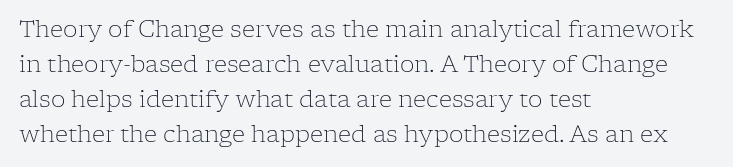
Weight: not bold — regular or lighter. The typesetter chose a ragged-right arrangement here. Each new line begins a customary step beneath the previous one. You could call the tracking neutral — neither tight nor loose. Only glyphs here, with clear space below each row. You can tell it's not italic because the verticals are truly vertical.
